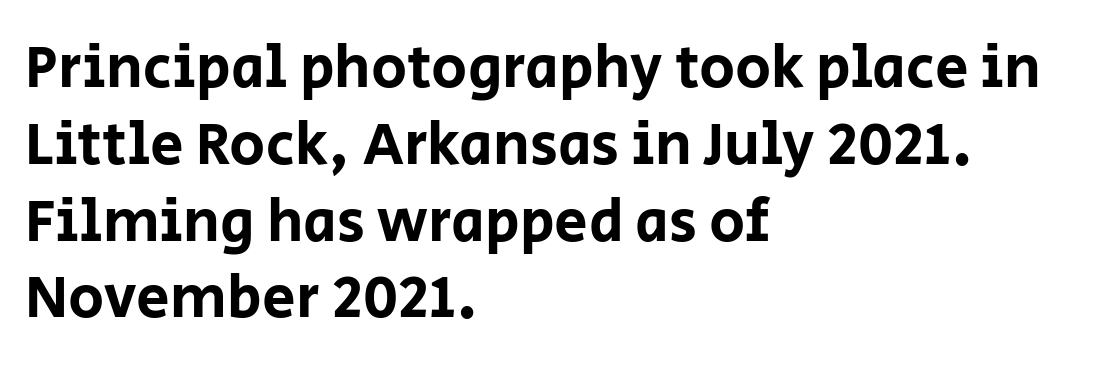
{"serif": "no", "italic": "no", "width": "normal", "stroke_contrast": "low", "x_height": "large", "monospaced": "no", "underline": "no", "align": "left", "line_spacing": "normal", "line_spacing_ratio": 1.28, "letter_spacing": "normal", "letter_spacing_em": 0.0, "glyph_px": 60}
